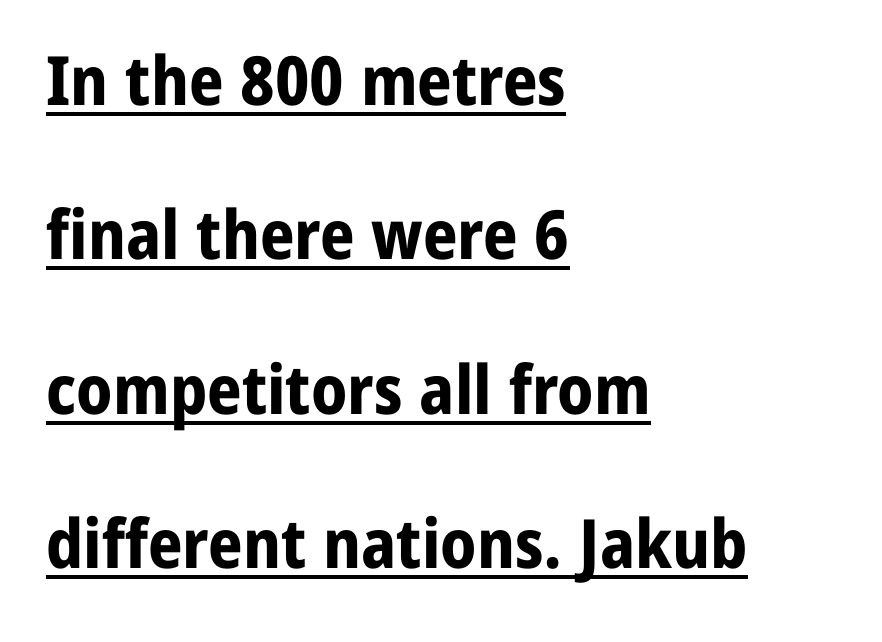
The image shows 68 px bold sans-serif type, upright; set left-aligned, loose line spacing (2.27x), normal letter spacing, underlined; low stroke contrast and a medium x-height.
